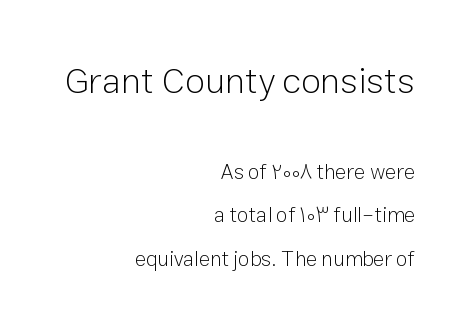
Q: Is the text bold? A: No.
Q: Is the text italic (slanted)? A: No, it is upright.
Q: Is the typeface a serif or a sans-serif typeface? A: Sans-serif.
Q: Is the text underlined? A: No.
Q: How is the paragraph aligned? A: Right-aligned.
Q: Is the spacing between letters normal or unusually wide? A: Normal.
Q: Is the spacing between lines tight, normal or loose? A: Loose.
Q: Which block of text is set in a larger size, the first (top) or the second (bottom)? A: The first (top) one.
Q: Width (condensed, normal, or wide)? A: Normal.
Q: Stroke contrast? A: Low.
Q: x-height? A: Medium.
Q: Monospaced? A: No.
